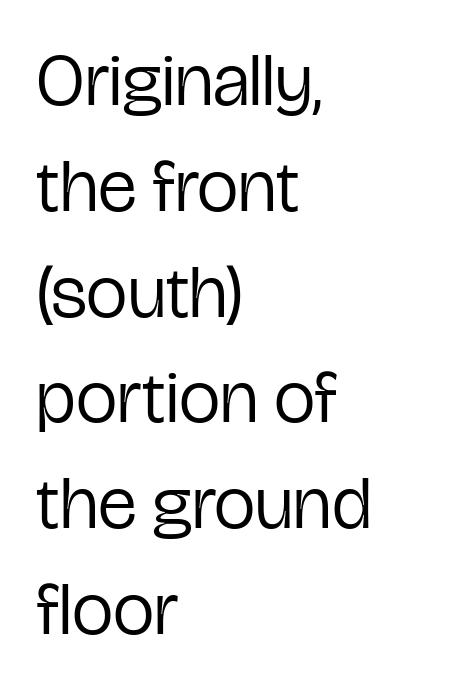
Q: Is the text bold? A: No.
Q: Is the text italic (slanted)? A: No, it is upright.
Q: Is the typeface a serif or a sans-serif typeface? A: Sans-serif.
Q: Is the text underlined? A: No.
Q: How is the paragraph aligned? A: Left-aligned.
Q: Is the spacing between letters normal or unusually wide? A: Normal.
Q: Is the spacing between lines tight, normal or loose? A: Normal.
Q: Width (condensed, normal, or wide)? A: Condensed.
Q: Stroke contrast? A: Low.
Q: x-height? A: Medium.
Q: Monospaced? A: No.
